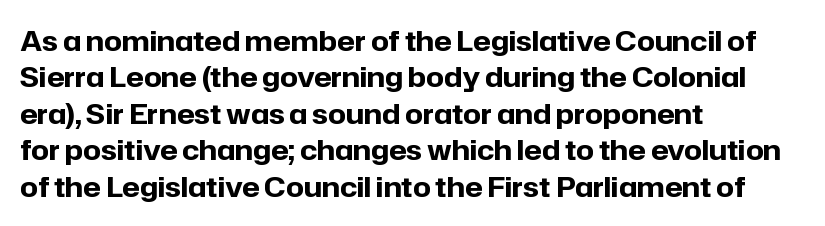
The image shows 28 px bold sans-serif type, upright; set left-aligned, normal line spacing (1.3x), normal letter spacing, not underlined; low stroke contrast and a medium x-height.
